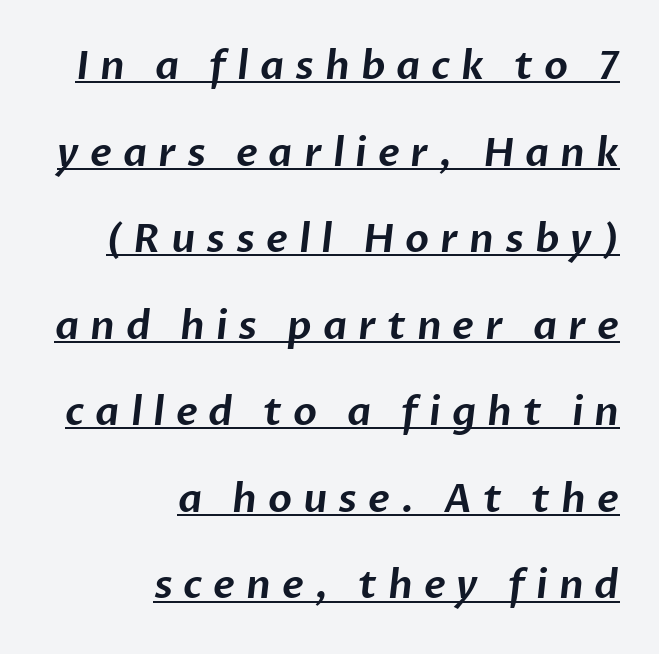
The image shows 39 px sans-serif type; set right-aligned, loose line spacing (2.22x), unusually wide letter spacing (+0.28 em), underlined; low stroke contrast and a medium x-height.
